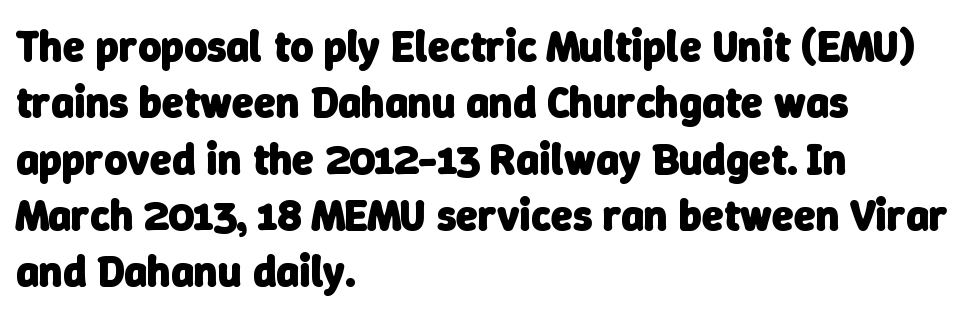
Serifs: no, the terminals of the letterforms are clean. Descender tails drop into unmarked territory. These lines keep a tight, regular rhythm from letter to letter. Which margin do the lines hug? The left one — the right edge is uneven. Each new line begins a customary step beneath the previous one. Character widths vary here, with narrow letters taking less room than wide ones.
